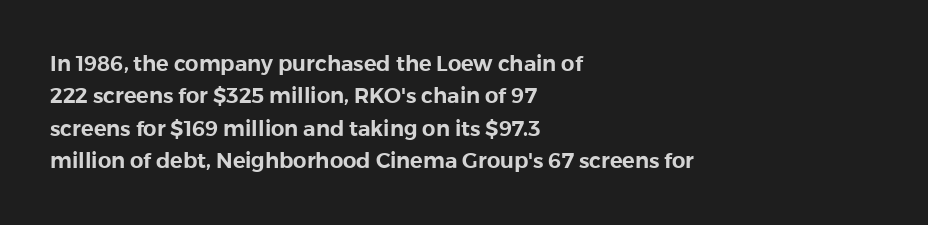
{"italic": "no", "underline": "no", "align": "left", "line_spacing": "normal", "line_spacing_ratio": 1.54, "letter_spacing": "normal", "letter_spacing_em": 0.0, "glyph_px": 21}
